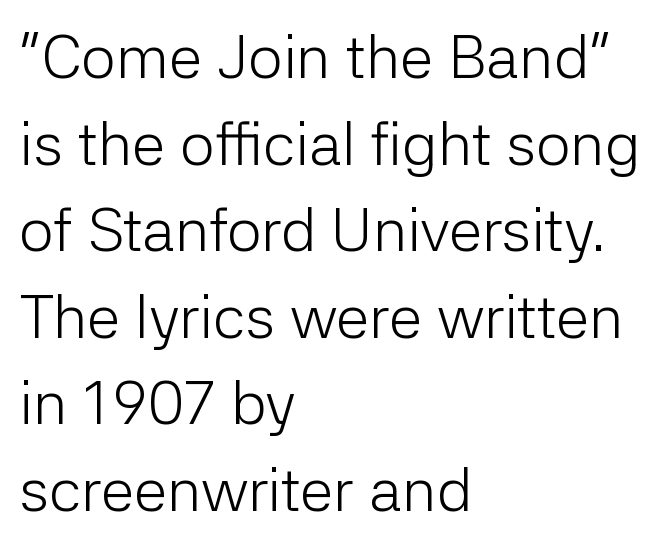
Q: Is the text bold? A: No.
Q: Is the text italic (slanted)? A: No, it is upright.
Q: Is the typeface a serif or a sans-serif typeface? A: Sans-serif.
Q: Is the text underlined? A: No.
Q: How is the paragraph aligned? A: Left-aligned.
Q: Is the spacing between letters normal or unusually wide? A: Normal.
Q: Is the spacing between lines tight, normal or loose? A: Normal.
Q: Width (condensed, normal, or wide)? A: Normal.
Q: Stroke contrast? A: Low.
Q: x-height? A: Medium.
Q: Monospaced? A: No.
